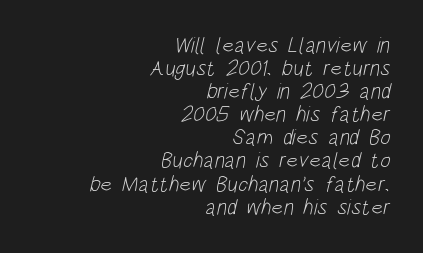
{"bold": "no", "underline": "no", "align": "right", "line_spacing": "tight", "line_spacing_ratio": 1.05, "letter_spacing": "normal", "letter_spacing_em": 0.0, "glyph_px": 22}
